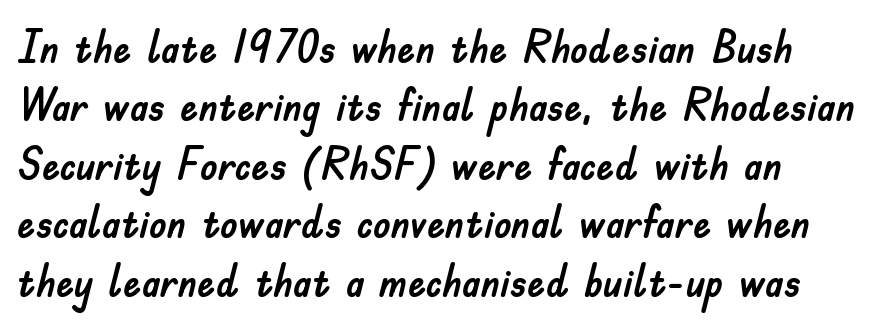
{"serif": "no", "width": "normal", "stroke_contrast": "low", "x_height": "small", "monospaced": "no", "underline": "no", "align": "left", "line_spacing": "normal", "line_spacing_ratio": 1.3, "letter_spacing": "normal", "letter_spacing_em": 0.0, "glyph_px": 45}
